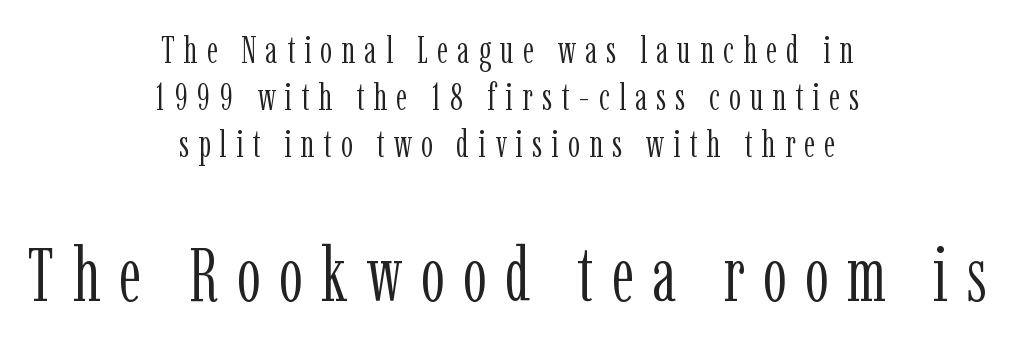
Designer's note — italics off, roman on. Unlike a clean sans, this face finishes its strokes with serifs. This rendering features lettering with no underline. Inter-character spacing is expanded well beyond the font's built-in metrics. Bold? No — there's no thickening of the strokes. Spacing verdict: proportional, widths tailored to each character.
